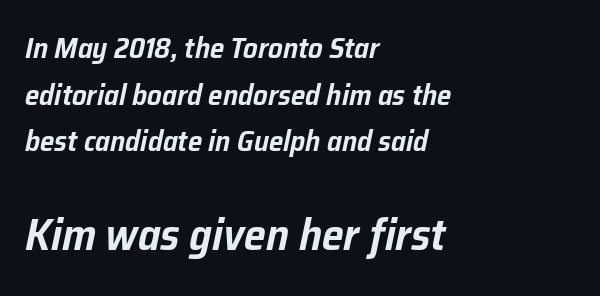
The image shows 44 px text type, italic (leaning right); set left-aligned, normal line spacing (1.61x), normal letter spacing, not underlined; the second (bottom) block is 1.52x larger; low stroke contrast and a medium x-height.
